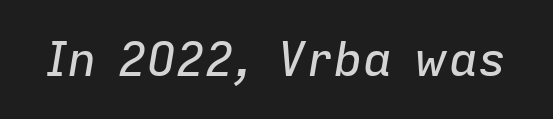
Q: Is the text italic (slanted)? A: Yes, it leans right by about 9 degrees.
Q: Is the text underlined? A: No.
Q: Is the spacing between letters normal or unusually wide? A: Normal.
Q: Width (condensed, normal, or wide)? A: Normal.
Q: Stroke contrast? A: Low.
Q: x-height? A: Medium.
Q: Monospaced? A: No.
